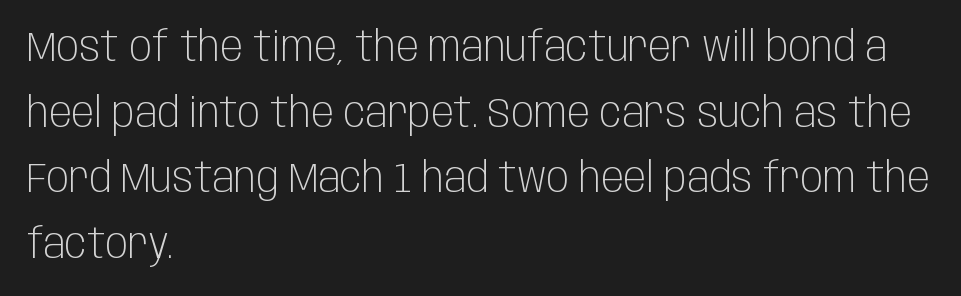
Q: Is the text bold? A: No.
Q: Is the text italic (slanted)? A: No, it is upright.
Q: Is the typeface a serif or a sans-serif typeface? A: Sans-serif.
Q: Is the text underlined? A: No.
Q: How is the paragraph aligned? A: Left-aligned.
Q: Is the spacing between letters normal or unusually wide? A: Normal.
Q: Is the spacing between lines tight, normal or loose? A: Normal.
Q: Width (condensed, normal, or wide)? A: Condensed.
Q: Stroke contrast? A: Low.
Q: x-height? A: Large.
Q: Monospaced? A: No.
